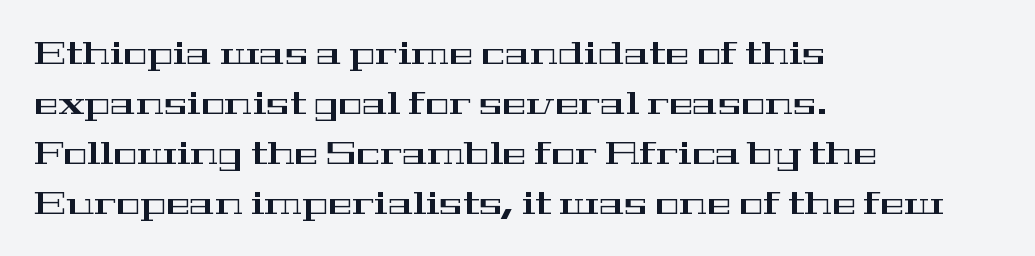
{"serif": "yes", "italic": "no", "width": "wide", "stroke_contrast": "high", "x_height": "medium", "monospaced": "no", "underline": "no", "align": "left", "line_spacing": "normal", "line_spacing_ratio": 1.56, "letter_spacing": "normal", "letter_spacing_em": 0.0, "glyph_px": 32}
